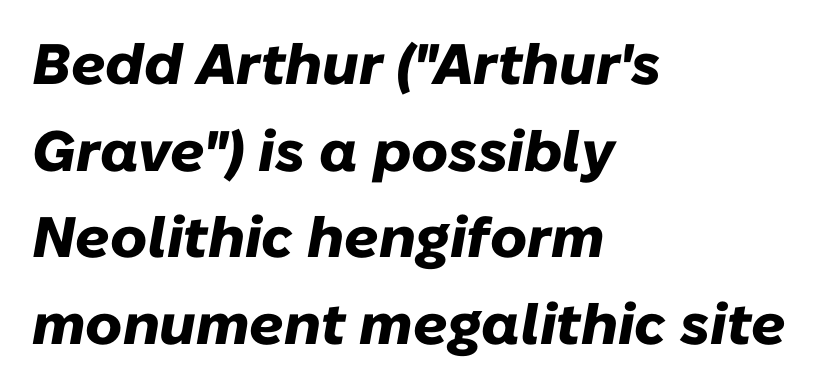
Q: Is the text bold? A: Yes.
Q: Is the text italic (slanted)? A: Yes, it leans right by about 10 degrees.
Q: Is the text underlined? A: No.
Q: How is the paragraph aligned? A: Left-aligned.
Q: Is the spacing between letters normal or unusually wide? A: Normal.
Q: Is the spacing between lines tight, normal or loose? A: Normal.
Q: Width (condensed, normal, or wide)? A: Normal.
Q: Stroke contrast? A: Low.
Q: x-height? A: Medium.
Q: Monospaced? A: No.
